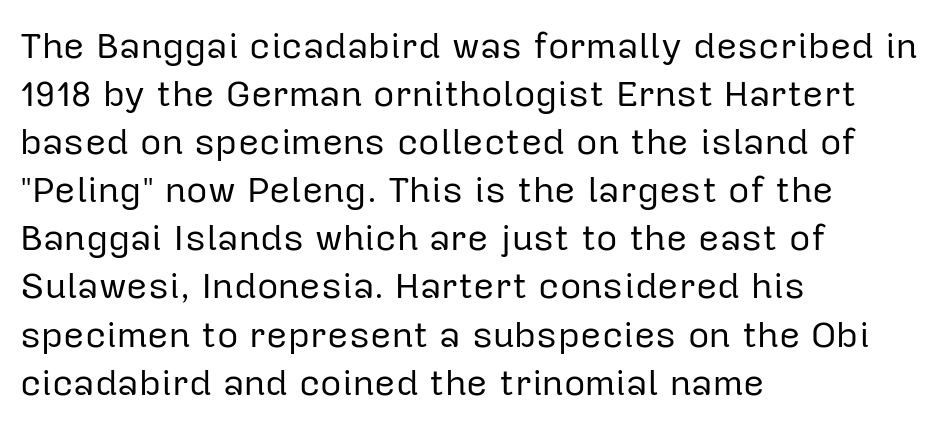
{"serif": "no", "italic": "no", "bold": "no", "weight": "regular", "width": "normal", "stroke_contrast": "low", "x_height": "medium", "monospaced": "no", "underline": "no", "align": "left", "line_spacing": "normal", "line_spacing_ratio": 1.3, "letter_spacing": "normal", "letter_spacing_em": 0.0, "glyph_px": 37}
